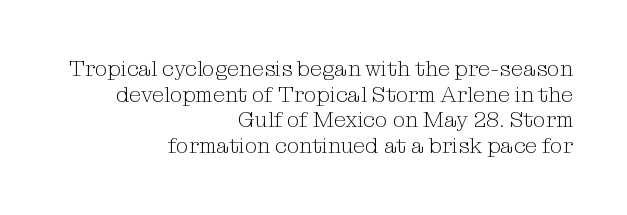
Q: Is the text bold? A: No.
Q: Is the text italic (slanted)? A: No, it is upright.
Q: Is the text underlined? A: No.
Q: How is the paragraph aligned? A: Right-aligned.
Q: Is the spacing between letters normal or unusually wide? A: Normal.
